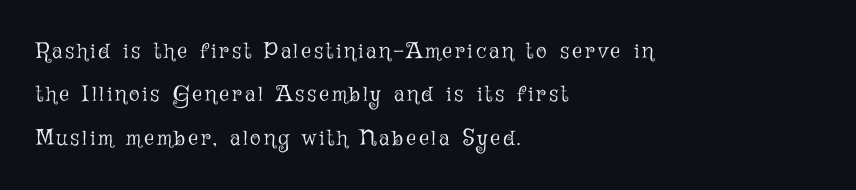
The image shows 22 px text type, upright; set left-aligned, loose line spacing (1.97x), not underlined.
